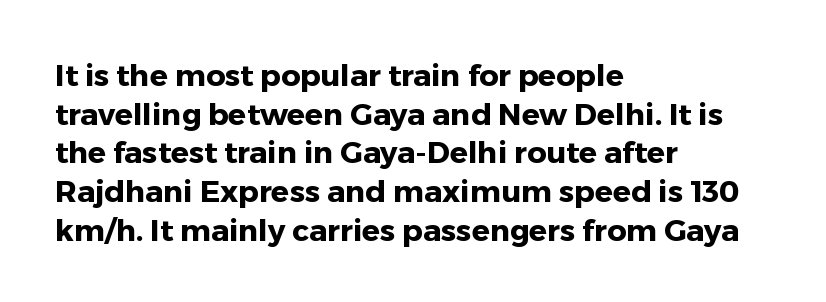
{"serif": "no", "italic": "no", "bold": "yes", "weight": "heavy", "width": "normal", "stroke_contrast": "low", "x_height": "medium", "monospaced": "no", "underline": "no", "align": "left", "line_spacing": "normal", "line_spacing_ratio": 1.29, "letter_spacing": "normal", "letter_spacing_em": 0.0, "glyph_px": 30}
